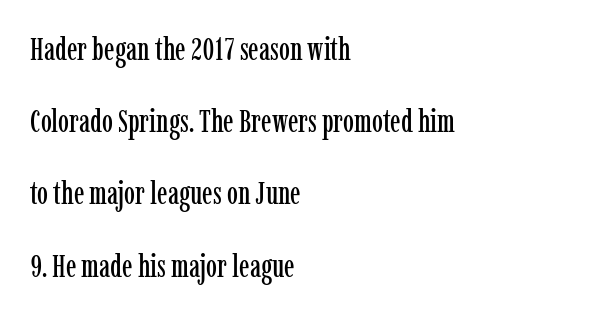
The image shows 31 px condensed serif type, upright; set left-aligned, loose line spacing (2.33x), normal letter spacing, not underlined; low stroke contrast and a medium x-height.
